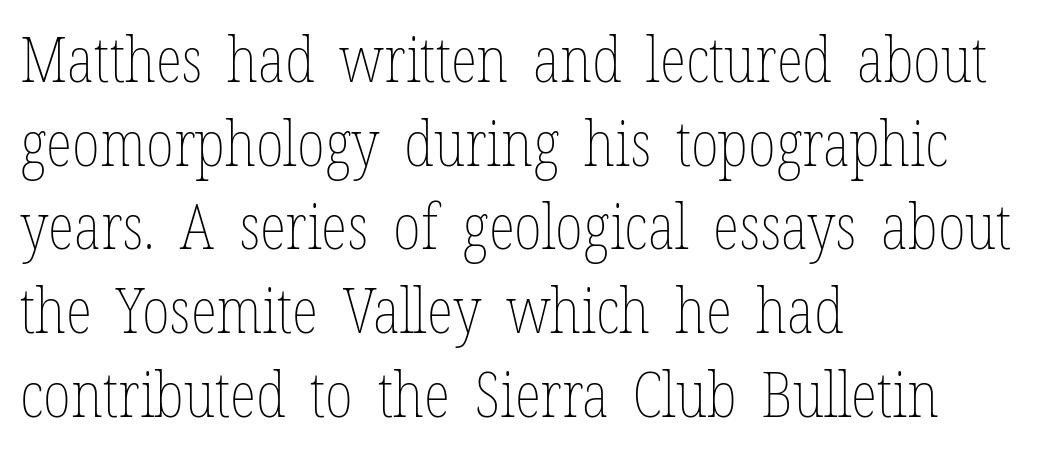
{"italic": "no", "bold": "no", "weight": "thin", "width": "condensed", "stroke_contrast": "low", "x_height": "medium", "monospaced": "no", "underline": "no", "align": "left", "line_spacing": "normal", "line_spacing_ratio": 1.35, "letter_spacing": "normal", "letter_spacing_em": 0.0, "glyph_px": 62}
